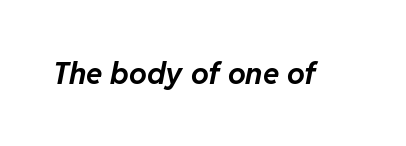
{"italic": "yes", "lean": "right", "slant_degrees": 11, "bold": "yes", "weight": "bold", "width": "normal", "stroke_contrast": "low", "x_height": "medium", "monospaced": "no", "underline": "no", "letter_spacing": "normal", "letter_spacing_em": 0.0, "glyph_px": 30}
